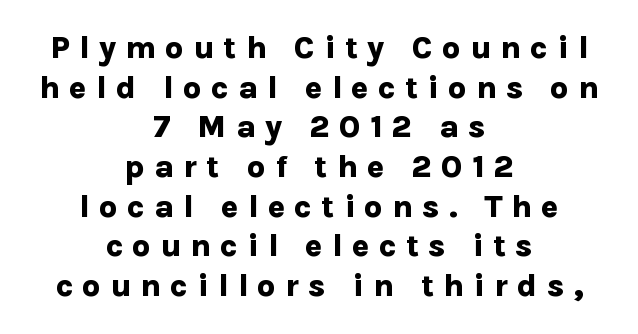
Q: Is the text bold? A: Yes.
Q: Is the text italic (slanted)? A: No, it is upright.
Q: Is the typeface a serif or a sans-serif typeface? A: Sans-serif.
Q: Is the text underlined? A: No.
Q: How is the paragraph aligned? A: Centered.
Q: Is the spacing between letters normal or unusually wide? A: Unusually wide.
Q: Width (condensed, normal, or wide)? A: Normal.
Q: Stroke contrast? A: Low.
Q: x-height? A: Medium.
Q: Monospaced? A: No.
